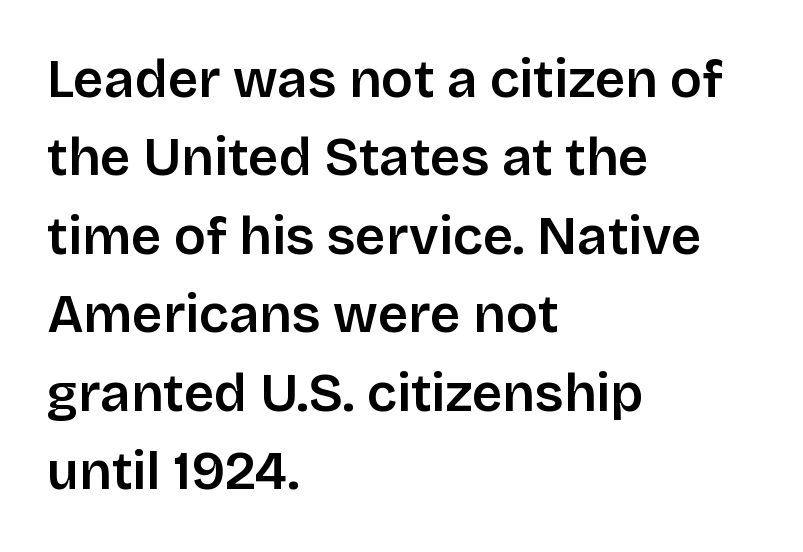
The image shows 53 px semibold sans-serif type, upright; set left-aligned, normal line spacing (1.48x), normal letter spacing, not underlined; low stroke contrast and a large x-height.
